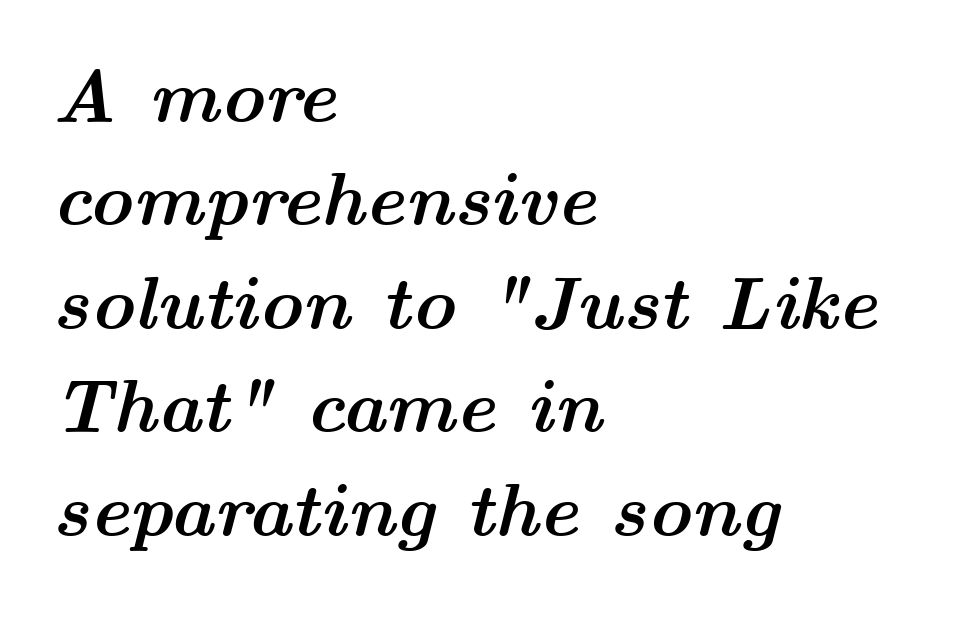
The image shows 75 px semibold, wide type, italic (leaning right); set left-aligned, normal line spacing (1.38x), normal letter spacing, not underlined; medium stroke contrast and a medium x-height.
